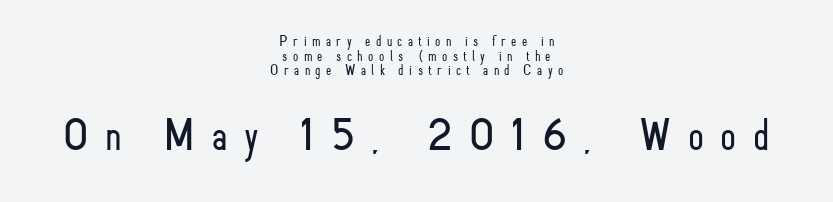
{"serif": "no", "italic": "no", "bold": "no", "weight": "light", "width": "condensed", "stroke_contrast": "low", "x_height": "small", "monospaced": "no", "underline": "no", "align": "center", "line_spacing": "tight", "line_spacing_ratio": 0.97, "letter_spacing": "wide", "letter_spacing_em": 0.36, "larger_block": "second", "size_ratio": 3.07, "glyph_px": 46}
